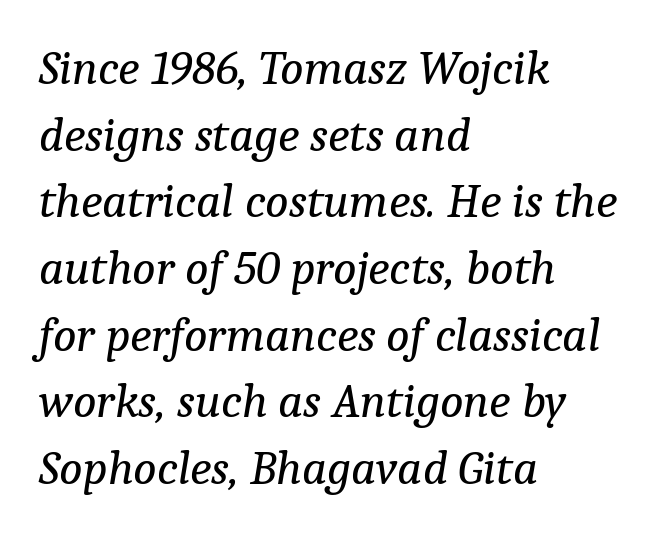
The image shows 49 px regular-weight serif type, italic (leaning right); set left-aligned, normal line spacing (1.36x), normal letter spacing, not underlined; low stroke contrast and a medium x-height.
